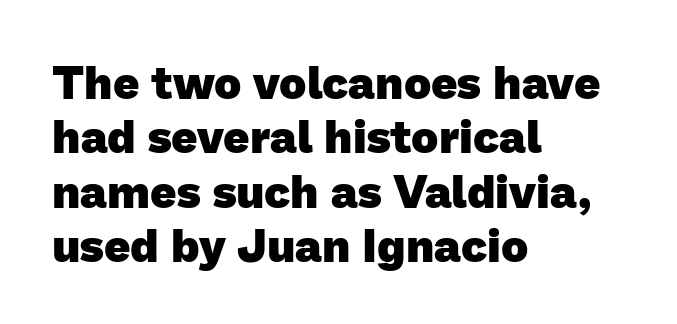
{"serif": "no", "bold": "yes", "weight": "heavy", "width": "normal", "stroke_contrast": "low", "x_height": "medium", "monospaced": "no", "underline": "no", "align": "left", "line_spacing_ratio": 1.18, "letter_spacing": "normal", "letter_spacing_em": 0.0, "glyph_px": 46}
